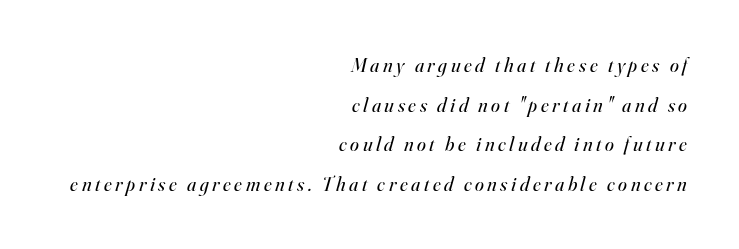
Students, observe: this is what heavily led, spacious text looks like. Honestly, there is no underline to notice here at all. The face used here has a pronounced slope to its letters. The letterforms sit at book weight or below. Right-aligned paragraph, ragged on the left.
